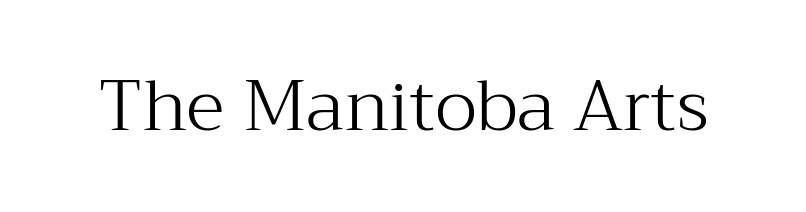
The image shows 71 px light serif type, upright; set normal letter spacing, not underlined; medium stroke contrast and a medium x-height.
